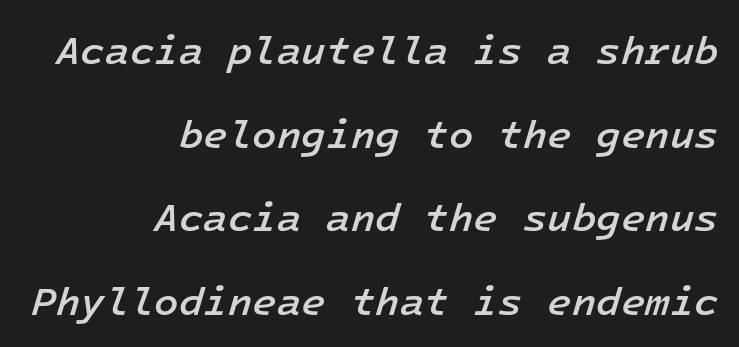
{"italic": "yes", "lean": "right", "slant_degrees": 16, "bold": "semi", "weight": "semibold", "width": "normal", "stroke_contrast": "low", "x_height": "medium", "monospaced": "yes", "underline": "no", "align": "right", "line_spacing": "loose", "line_spacing_ratio": 2.09, "letter_spacing": "normal", "letter_spacing_em": 0.0, "glyph_px": 40}
